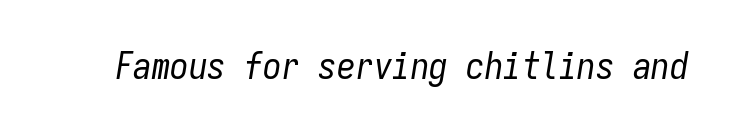
Q: Is the text bold? A: No.
Q: Is the text italic (slanted)? A: Yes, it leans right by about 9 degrees.
Q: Is the text underlined? A: No.
Q: Is the spacing between letters normal or unusually wide? A: Normal.
Q: Width (condensed, normal, or wide)? A: Condensed.
Q: Stroke contrast? A: Low.
Q: x-height? A: Medium.
Q: Monospaced? A: Yes.
